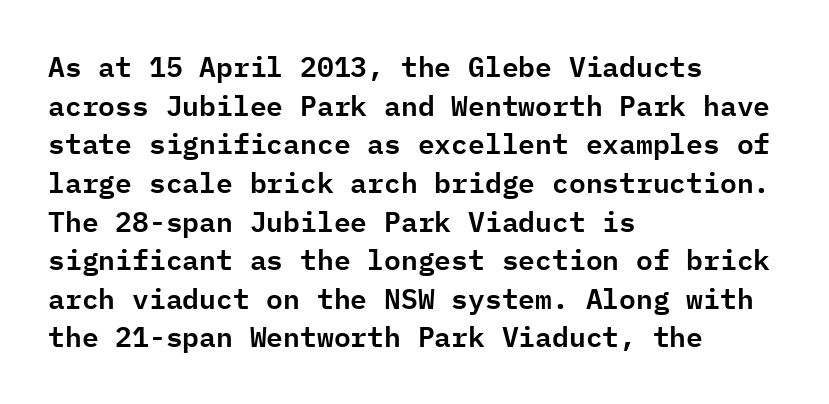
{"serif": "no", "italic": "no", "width": "normal", "stroke_contrast": "low", "x_height": "medium", "monospaced": "yes", "underline": "no", "align": "left", "line_spacing": "normal", "line_spacing_ratio": 1.38, "letter_spacing": "normal", "letter_spacing_em": 0.0, "glyph_px": 28}
